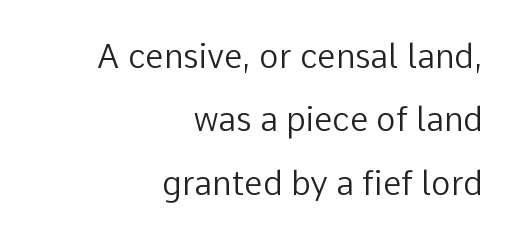
The image shows 33 px regular-weight sans-serif type, upright; set right-aligned, loose line spacing (1.92x), normal letter spacing, not underlined; low stroke contrast and a medium x-height.
